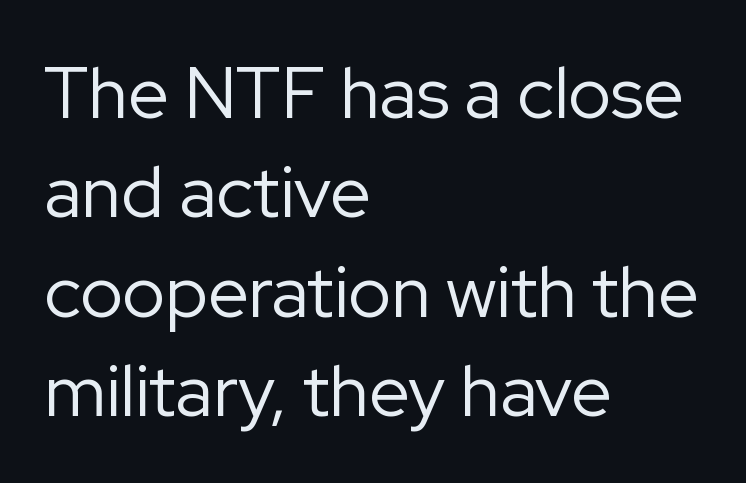
The image shows 72 px regular-weight sans-serif type, upright; set left-aligned, normal line spacing (1.38x), normal letter spacing, not underlined; low stroke contrast and a medium x-height.
